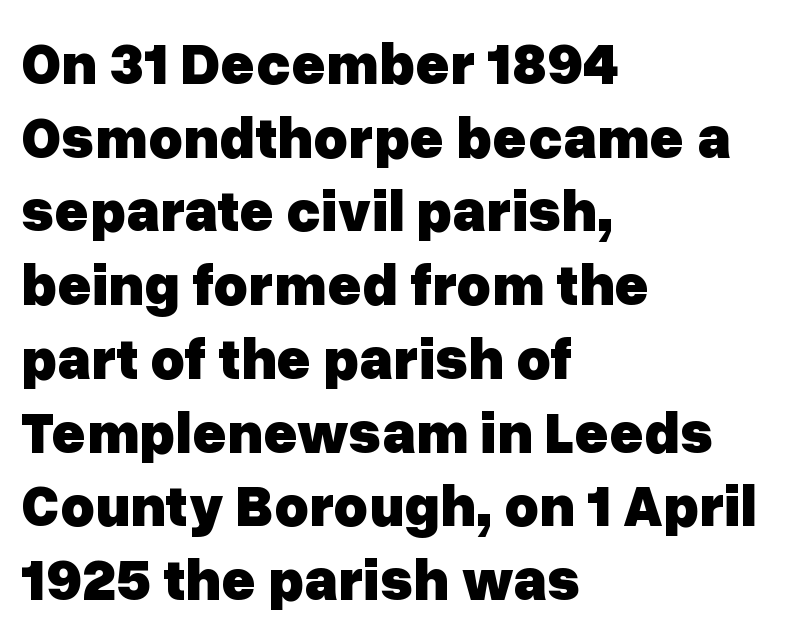
{"serif": "no", "italic": "no", "bold": "yes", "weight": "heavy", "width": "normal", "stroke_contrast": "low", "x_height": "medium", "monospaced": "no", "underline": "no", "align": "left", "line_spacing": "normal", "line_spacing_ratio": 1.25, "letter_spacing": "normal", "letter_spacing_em": 0.0, "glyph_px": 59}
